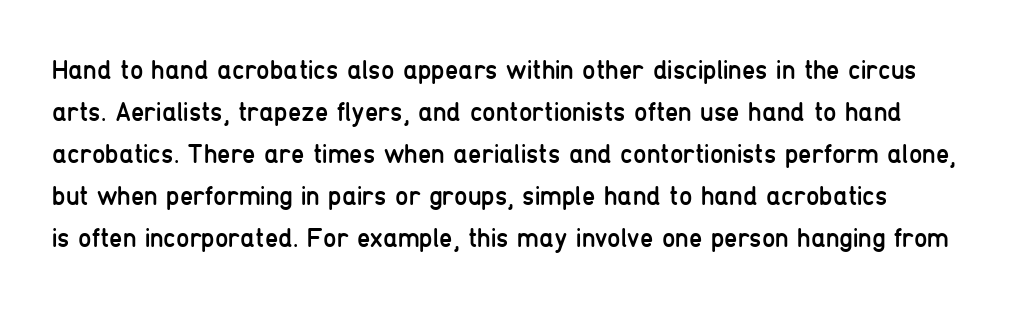
The words here are not underlined. No heavy texture on the line: the type isn't bold. Interline gaps are of average width in this sample. No extra tracking has been applied to these lines.
